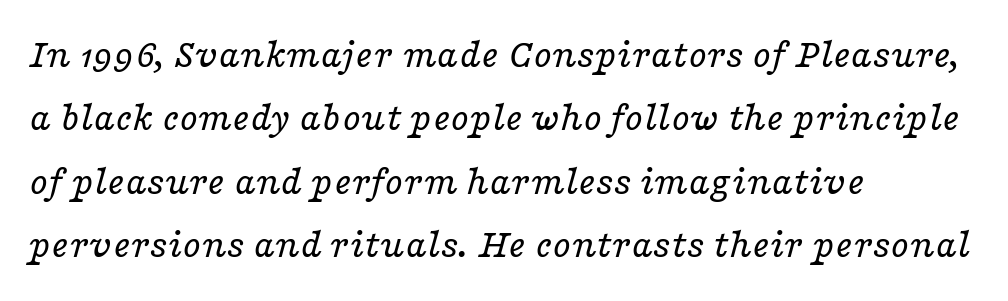
The image shows 42 px regular-weight, wide serif type, italic (leaning right); set left-aligned, normal line spacing (1.51x), normal letter spacing, not underlined; low stroke contrast and a medium x-height.
